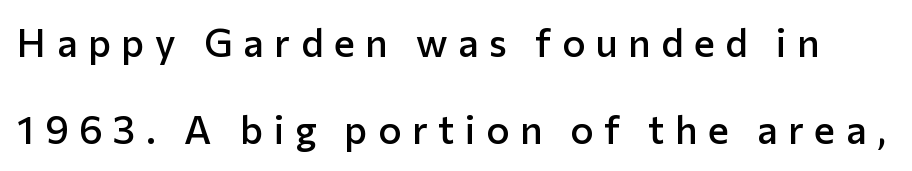
The letters stand straight up with perfectly vertical stems. Descenders hang freely into open space. Grotesque or geometric, the face here clearly has no serifs. Bold? Not quite — semibold, heavier than regular but stopping short.
